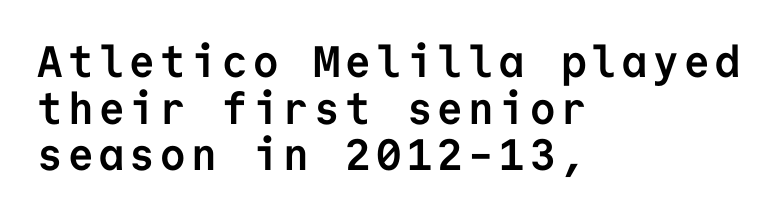
Q: Is the text bold? A: Yes.
Q: Is the text italic (slanted)? A: No, it is upright.
Q: Is the typeface a serif or a sans-serif typeface? A: Sans-serif.
Q: Is the text underlined? A: No.
Q: How is the paragraph aligned? A: Left-aligned.
Q: Is the spacing between lines tight, normal or loose? A: Tight.
Q: Width (condensed, normal, or wide)? A: Normal.
Q: Stroke contrast? A: Low.
Q: x-height? A: Medium.
Q: Monospaced? A: Yes.
